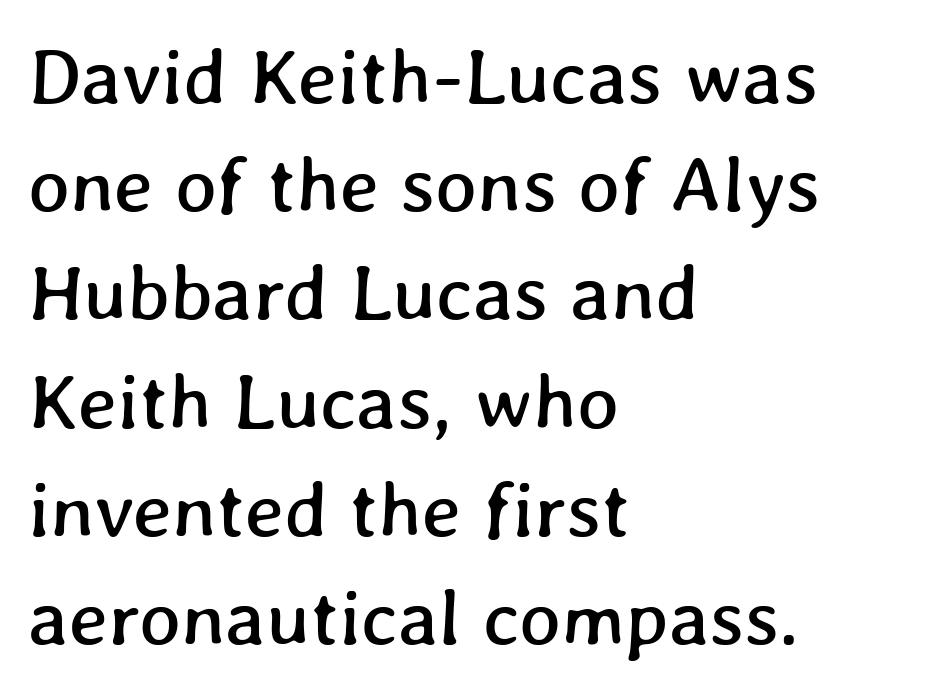
The image shows 79 px text type; set left-aligned, normal line spacing (1.37x), normal letter spacing, not underlined; low stroke contrast and a medium x-height.
